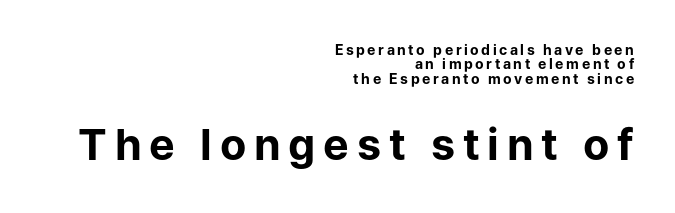
{"serif": "no", "italic": "no", "bold": "yes", "weight": "bold", "width": "normal", "stroke_contrast": "low", "x_height": "medium", "monospaced": "no", "underline": "no", "align": "right", "line_spacing": "tight", "line_spacing_ratio": 1.02, "larger_block": "second", "size_ratio": 3.07, "glyph_px": 43}
